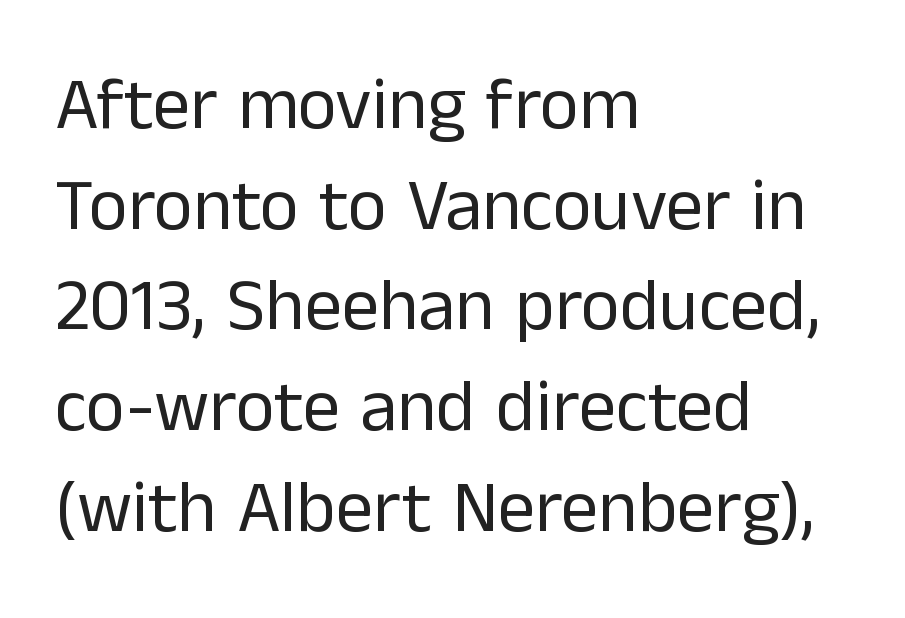
Q: Is the text bold? A: No.
Q: Is the text italic (slanted)? A: No, it is upright.
Q: Is the typeface a serif or a sans-serif typeface? A: Sans-serif.
Q: Is the text underlined? A: No.
Q: How is the paragraph aligned? A: Left-aligned.
Q: Is the spacing between letters normal or unusually wide? A: Normal.
Q: Is the spacing between lines tight, normal or loose? A: Normal.
Q: Width (condensed, normal, or wide)? A: Normal.
Q: Stroke contrast? A: Low.
Q: x-height? A: Medium.
Q: Monospaced? A: No.
